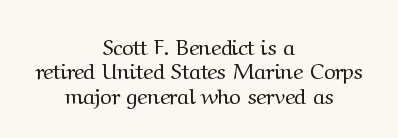
{"italic": "no", "bold": "no", "underline": "no", "align": "center", "line_spacing": "tight", "line_spacing_ratio": 1.11, "letter_spacing": "normal", "letter_spacing_em": 0.0, "glyph_px": 22}
